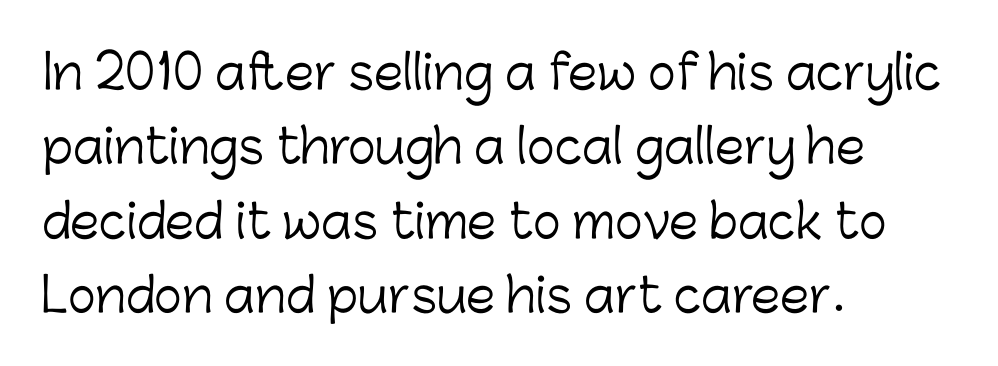
The image shows 47 px light sans-serif type, upright; set left-aligned, normal line spacing (1.58x), normal letter spacing, not underlined; low stroke contrast and a medium x-height.
